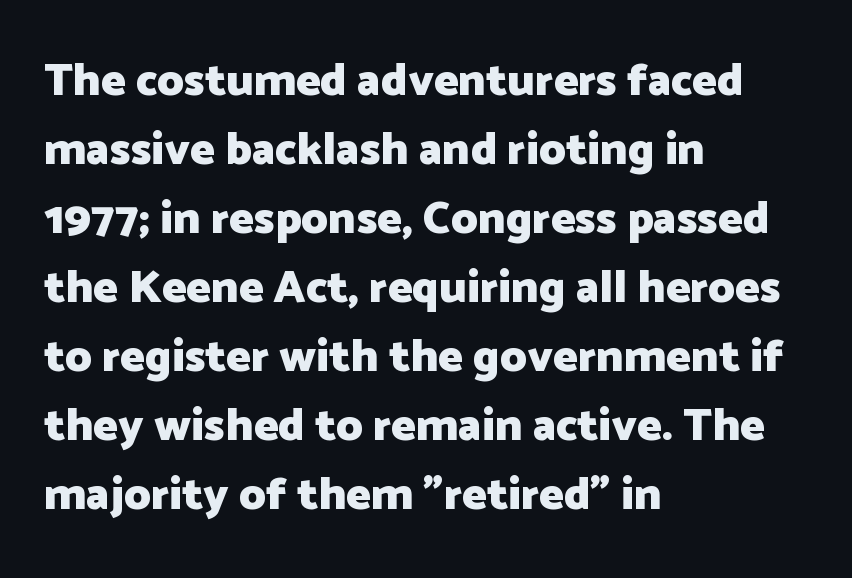
Q: Is the text bold? A: Yes.
Q: Is the text italic (slanted)? A: No, it is upright.
Q: Is the typeface a serif or a sans-serif typeface? A: Sans-serif.
Q: Is the text underlined? A: No.
Q: How is the paragraph aligned? A: Left-aligned.
Q: Is the spacing between letters normal or unusually wide? A: Normal.
Q: Is the spacing between lines tight, normal or loose? A: Normal.
Q: Width (condensed, normal, or wide)? A: Normal.
Q: Stroke contrast? A: Low.
Q: x-height? A: Medium.
Q: Monospaced? A: No.
